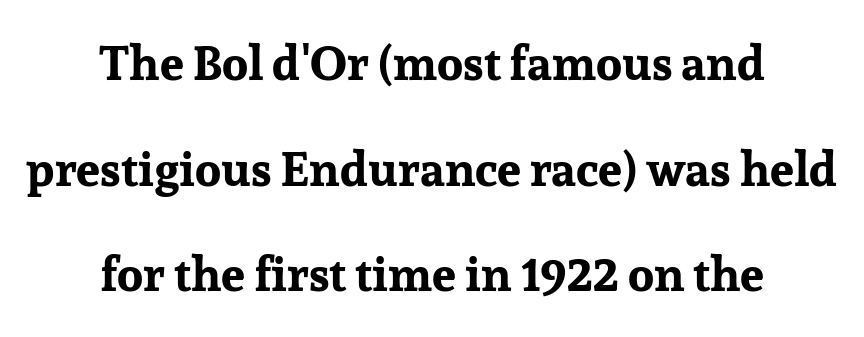
{"serif": "yes", "italic": "no", "bold": "yes", "weight": "bold", "width": "normal", "stroke_contrast": "low", "x_height": "medium", "monospaced": "no", "underline": "no", "align": "center", "line_spacing": "loose", "line_spacing_ratio": 2.2, "letter_spacing": "normal", "letter_spacing_em": 0.0, "glyph_px": 48}
